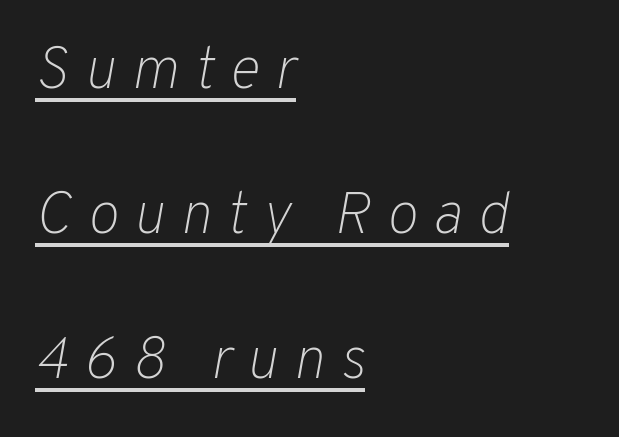
The image shows 59 px light type, italic (leaning right); set left-aligned, loose line spacing (2.46x), unusually wide letter spacing (+0.26 em), underlined; low stroke contrast and a medium x-height.
